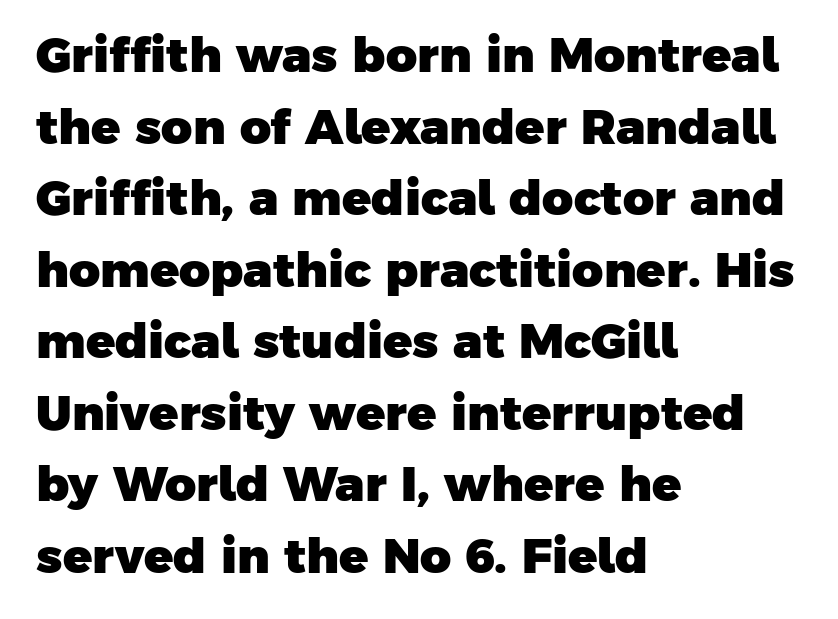
The image shows 48 px heavy sans-serif type; set left-aligned, normal line spacing (1.49x), normal letter spacing, not underlined; low stroke contrast and a medium x-height.
